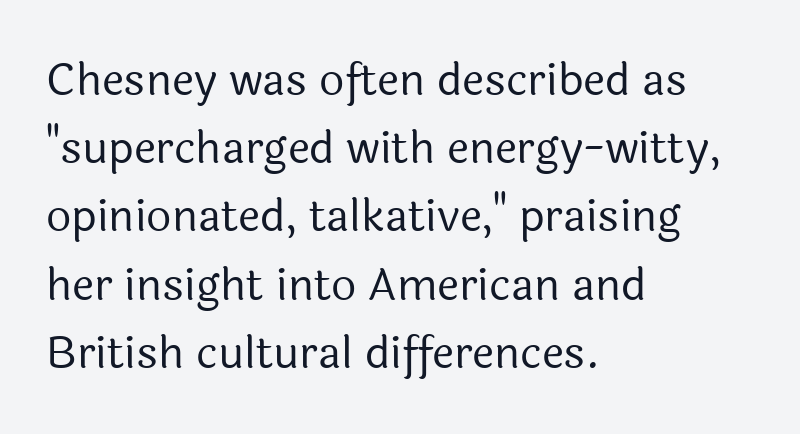
Q: Is the text bold? A: No.
Q: Is the text italic (slanted)? A: No, it is upright.
Q: Is the typeface a serif or a sans-serif typeface? A: Sans-serif.
Q: Is the text underlined? A: No.
Q: How is the paragraph aligned? A: Left-aligned.
Q: Is the spacing between letters normal or unusually wide? A: Normal.
Q: Is the spacing between lines tight, normal or loose? A: Normal.
Q: Width (condensed, normal, or wide)? A: Normal.
Q: x-height? A: Medium.
Q: Monospaced? A: No.
